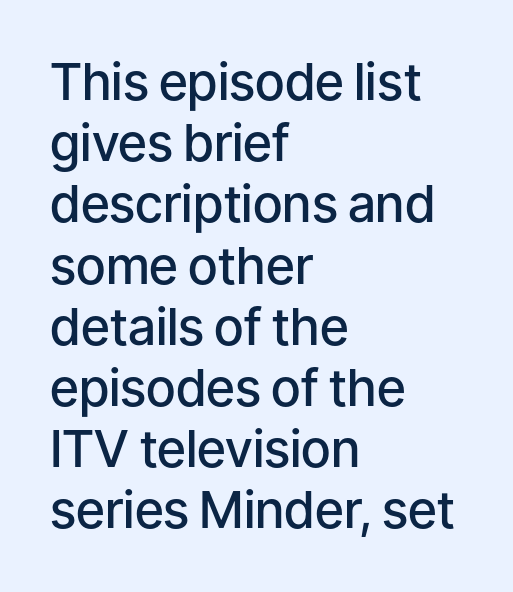
{"serif": "no", "italic": "no", "bold": "semi", "weight": "semibold", "width": "normal", "stroke_contrast": "low", "x_height": "medium", "monospaced": "no", "underline": "no", "align": "left", "line_spacing_ratio": 1.2, "letter_spacing": "normal", "letter_spacing_em": 0.0, "glyph_px": 51}
